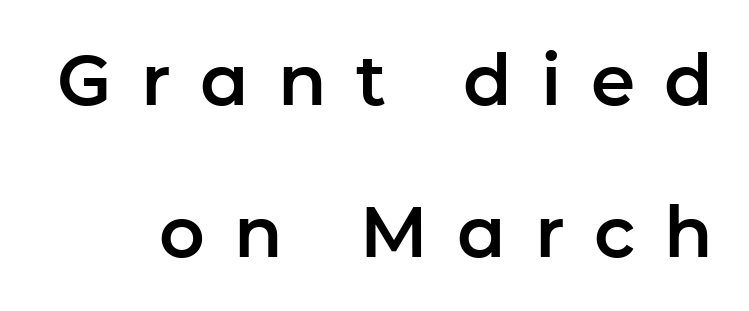
Quick note: not italic, upright. In terms of letterform style, serifs are entirely absent. Rule under the text: the space is simply empty. Compared with typical paragraphs, the rows here are farther apart. The letterforms stand isolated, each surrounded by extra space. You could not count columns in this text — the font is proportionally spaced.
